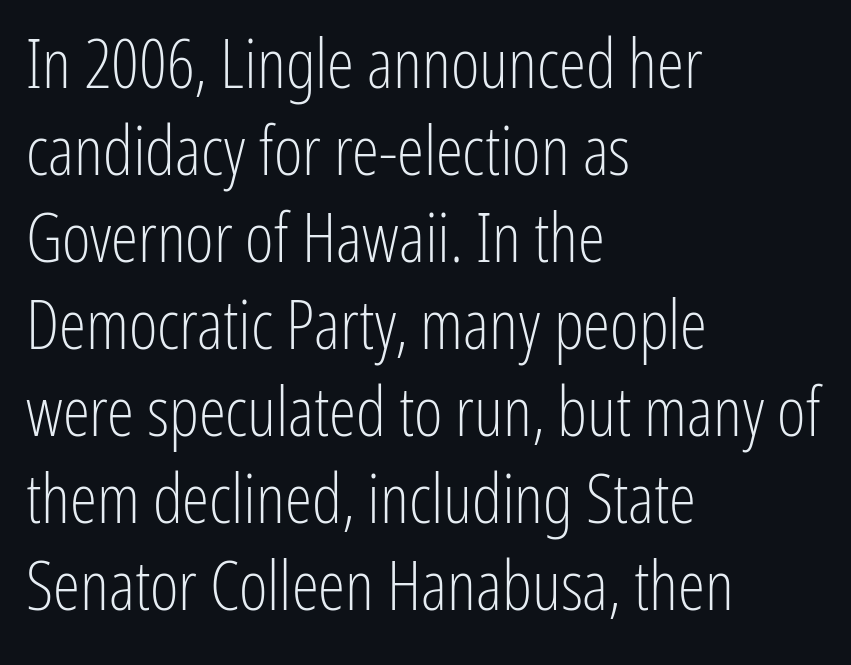
These lines are composed in type without serifs. Caption: multi-line text, flush left, ragged right. Standard letterfit; no display-style spreading of the glyphs. A typesetter would call this leading conventional body-copy spacing. The typeface has the unassuming heft of standard copy or less.
